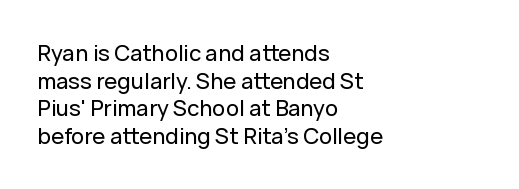
Regarding leading, the lines here are spaced in the standard way. The space beneath each line is pristine and unruled. Tracking value appears to be zero — textbook default spacing. The setting favours the left margin, as ordinary paragraphs usually do.
